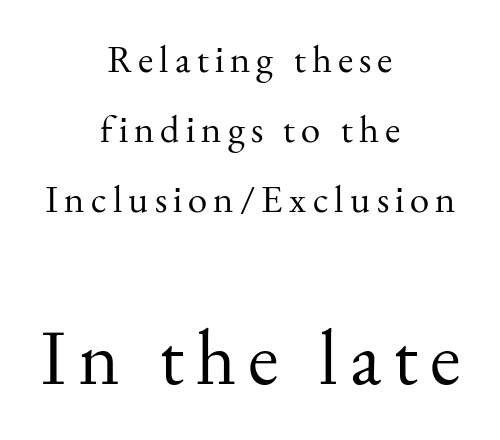
The paragraph shown floats in the horizontal middle. Little horizontal feet cap the strokes, marking this as serif type. Nothing heavy about these letters — not bold at all. Think of a printed novel: that variable character pitch is what you see here. Words float on clear page, feet unadorned. The more generous point size was reserved for the lower chunk.
